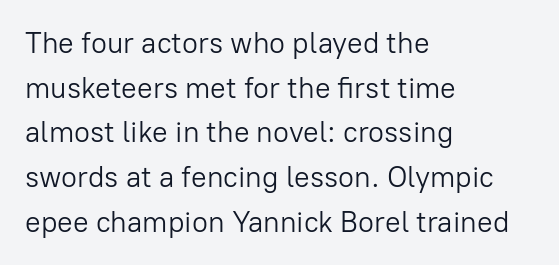
{"serif": "no", "italic": "no", "bold": "no", "weight": "light", "width": "normal", "stroke_contrast": "low", "x_height": "medium", "monospaced": "no", "underline": "no", "align": "left", "line_spacing": "normal", "line_spacing_ratio": 1.54, "letter_spacing": "normal", "letter_spacing_em": 0.0, "glyph_px": 29}
